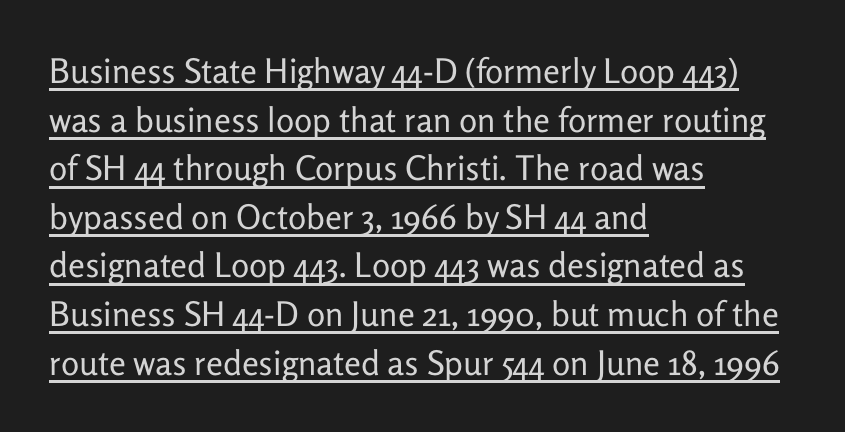
{"serif": "no", "italic": "no", "bold": "no", "weight": "regular", "width": "normal", "stroke_contrast": "low", "x_height": "medium", "monospaced": "no", "underline": "yes", "align": "left", "line_spacing": "normal", "line_spacing_ratio": 1.43, "letter_spacing": "normal", "letter_spacing_em": 0.0, "glyph_px": 34}
